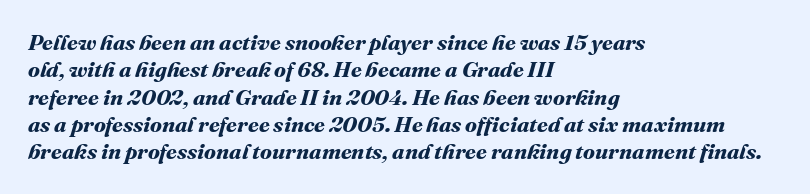
Q: Is the text bold? A: Yes.
Q: Is the text underlined? A: No.
Q: How is the paragraph aligned? A: Left-aligned.
Q: Is the spacing between letters normal or unusually wide? A: Normal.
